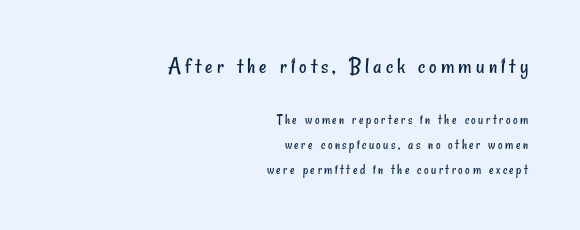
Each stroke keeps to a modest, everyday thickness or less. The lines in this sample share a right terminus and differ only in where they begin. The initial chunk of copy outweighs the following chunk in type size. The specimen omits any rule beneath the text block's lines.
